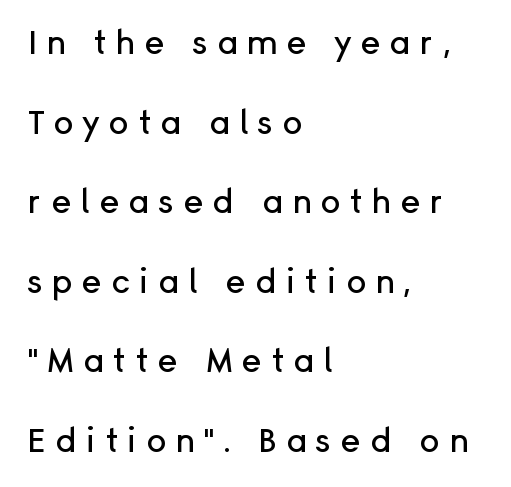
The image shows 33 px sans-serif type, upright; set left-aligned, loose line spacing (2.41x), unusually wide letter spacing (+0.28 em), not underlined; low stroke contrast and a medium x-height.
